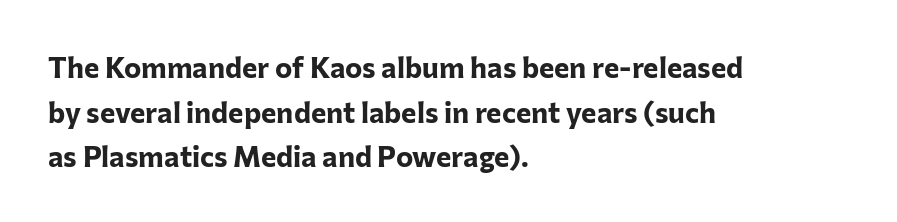
The image shows 29 px bold sans-serif type, upright; set left-aligned, normal line spacing (1.54x), normal letter spacing, not underlined; low stroke contrast and a medium x-height.
